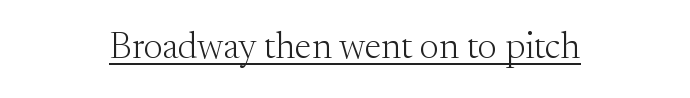
Q: Is the text bold? A: No.
Q: Is the text italic (slanted)? A: No, it is upright.
Q: Is the typeface a serif or a sans-serif typeface? A: Serif.
Q: Is the text underlined? A: Yes.
Q: How is the paragraph aligned? A: Centered.
Q: Is the spacing between letters normal or unusually wide? A: Normal.
Q: Width (condensed, normal, or wide)? A: Normal.
Q: Stroke contrast? A: Medium.
Q: x-height? A: Small.
Q: Monospaced? A: No.
